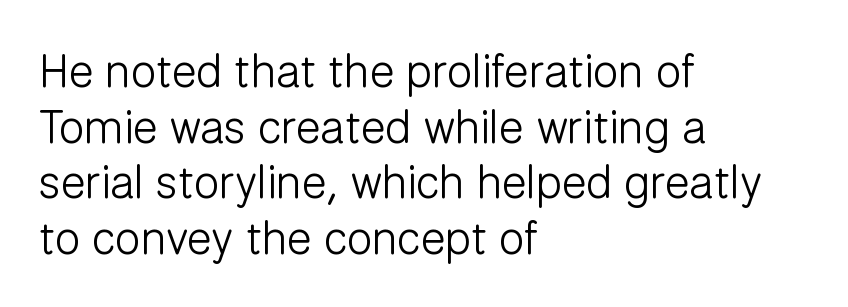
Beneath every word, the page is bare. Heaviness? Minimal to ordinary, like unemphasized prose. Line starts are locked; line ends wander. Here the glyphs are tracked normally, forming tight word shapes.
